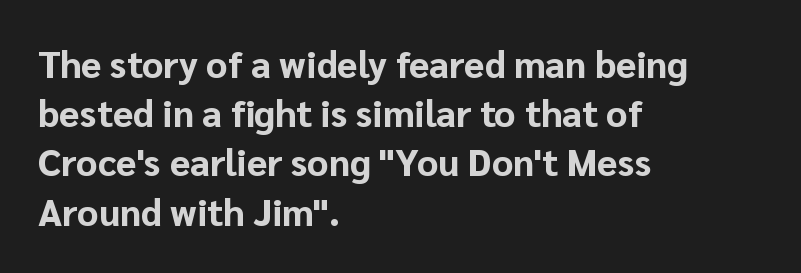
No italicization has been applied; the sample stays upright. What kind of face is this? One without serifs — a sans. Each glyph is drawn with heavy, bold strokes. Baseline-to-baseline distance is the conventional proportion of letter height. The zone under the glyphs is completely vacant.
